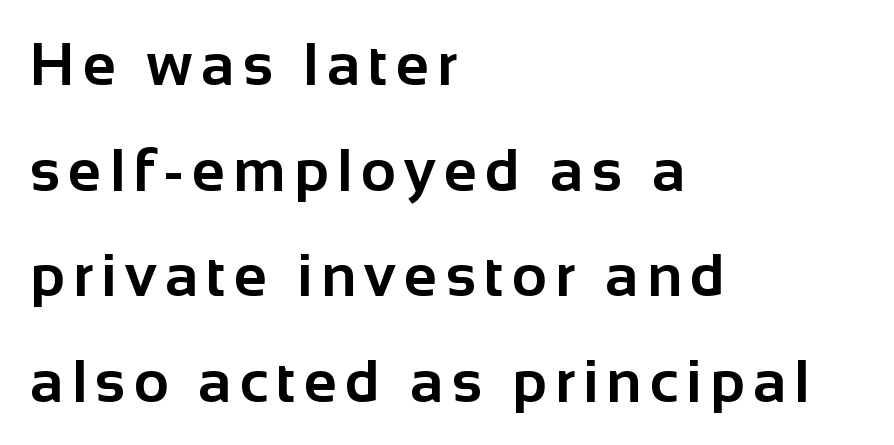
{"serif": "no", "italic": "no", "bold": "yes", "weight": "bold", "width": "normal", "stroke_contrast": "low", "x_height": "medium", "monospaced": "no", "underline": "no", "align": "left", "line_spacing_ratio": 1.76, "glyph_px": 60}
